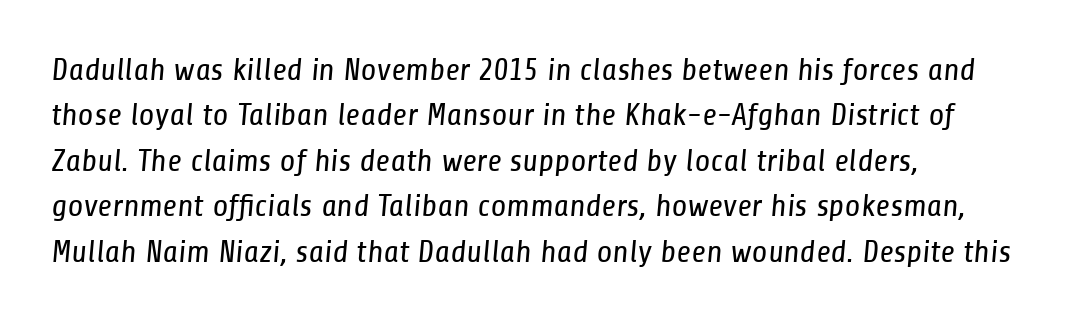
The image shows 32 px regular-weight, condensed sans-serif type; set left-aligned, normal line spacing (1.42x), normal letter spacing, not underlined; low stroke contrast and a medium x-height.
